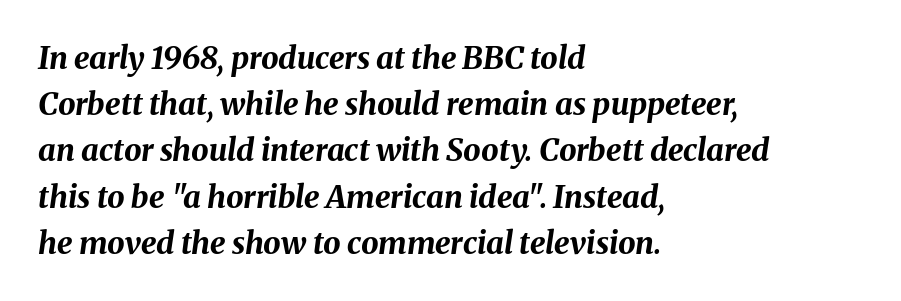
The image shows 31 px bold type, italic (leaning right); set left-aligned, normal line spacing (1.49x), normal letter spacing, not underlined; medium stroke contrast and a medium x-height.
